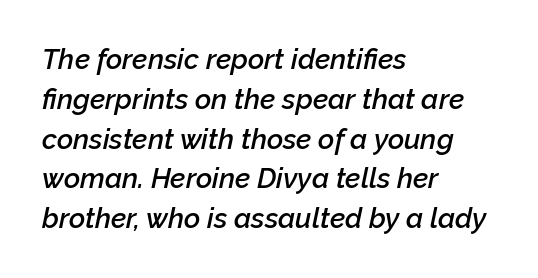
{"italic": "yes", "lean": "right", "slant_degrees": 12, "bold": "semi", "weight": "semibold", "width": "normal", "stroke_contrast": "low", "x_height": "medium", "monospaced": "no", "underline": "no", "align": "left", "line_spacing": "normal", "line_spacing_ratio": 1.42, "letter_spacing": "normal", "letter_spacing_em": 0.0, "glyph_px": 28}
